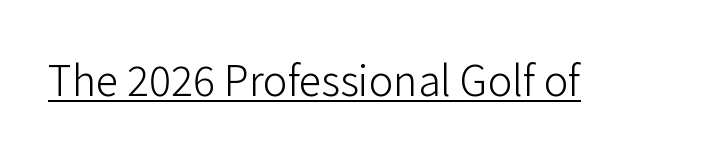
Q: Is the text bold? A: No.
Q: Is the text italic (slanted)? A: No, it is upright.
Q: Is the typeface a serif or a sans-serif typeface? A: Sans-serif.
Q: Is the text underlined? A: Yes.
Q: Is the spacing between letters normal or unusually wide? A: Normal.
Q: Width (condensed, normal, or wide)? A: Normal.
Q: Stroke contrast? A: Low.
Q: x-height? A: Medium.
Q: Monospaced? A: No.
